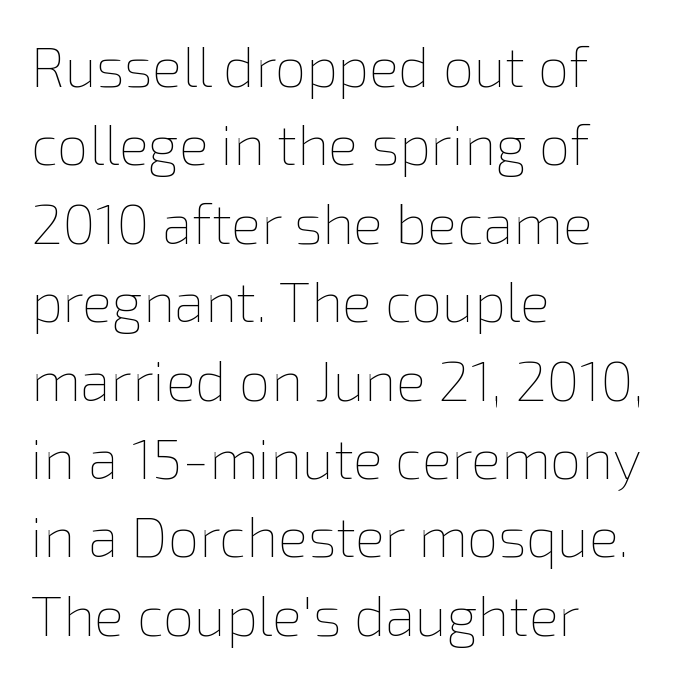
The letters stand upright; this is a roman face. Vertical stems look standard width or narrower in stroke. You could not count columns in this text — the font is proportionally spaced. If you drew a ruler down the left edge, every line would touch it. Plain, unruled lines of type. Each new line begins a customary step beneath the previous one.
